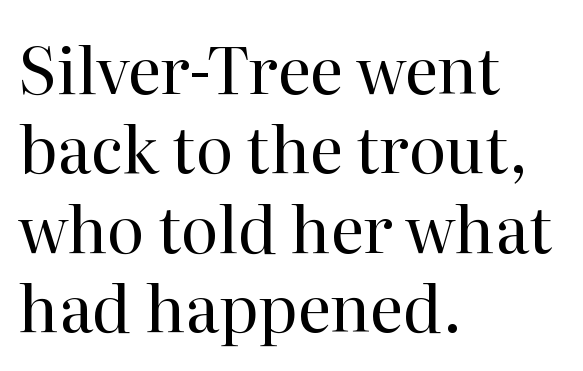
Nope, not italic — everything's standing straight. A typesetter would call this proportional, since set widths differ per character. Teacher's note: observe the even left margin — that is flush-left alignment. Characters follow at the spacing the type designer built in. The designer went with a serif here, giving each stem small feet. On a weight scale, this lands at 450 or below.
